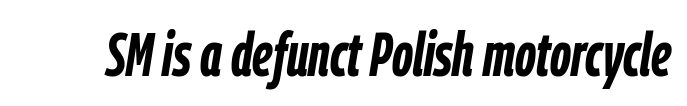
Think of a printed novel: that variable character pitch is what you see here. Summary of weight: heavy, a full bold. Tall strokes in this sample are angled rather than plumb. The line texture is even and compact thanks to regular tracking.
